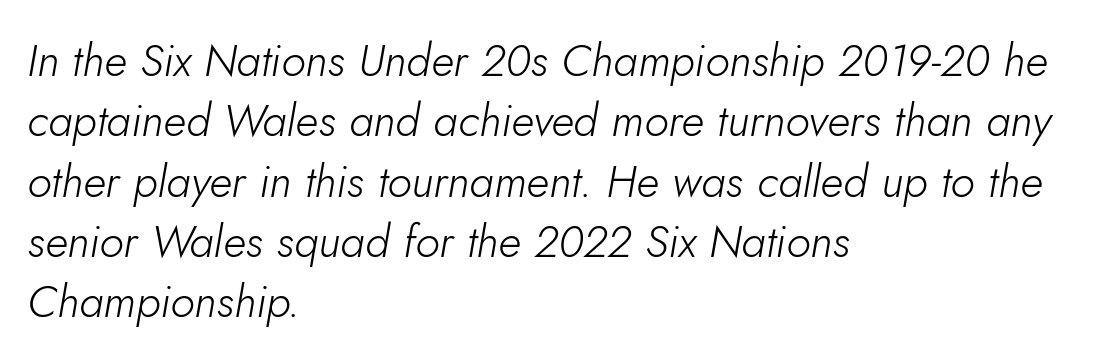
{"italic": "yes", "lean": "right", "slant_degrees": 10, "bold": "no", "weight": "light", "width": "normal", "stroke_contrast": "low", "x_height": "small", "monospaced": "no", "underline": "no", "align": "left", "line_spacing": "normal", "line_spacing_ratio": 1.34, "letter_spacing": "normal", "letter_spacing_em": 0.0, "glyph_px": 45}
